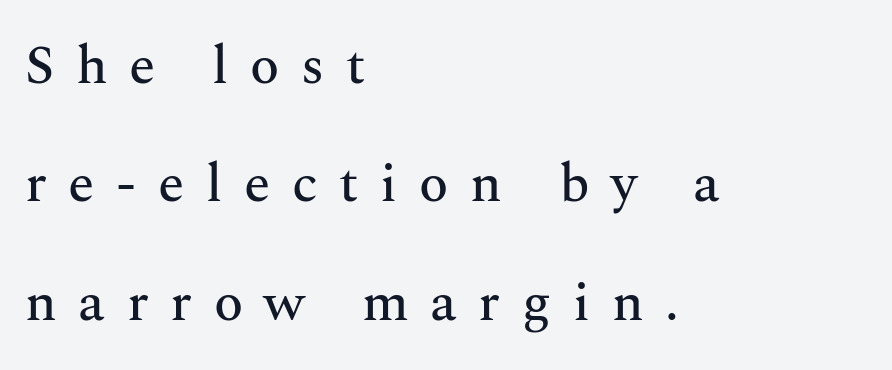
{"serif": "yes", "italic": "no", "width": "normal", "stroke_contrast": "medium", "x_height": "medium", "monospaced": "no", "underline": "no", "align": "left", "line_spacing": "loose", "line_spacing_ratio": 2.19, "letter_spacing": "wide", "letter_spacing_em": 0.4, "glyph_px": 54}
